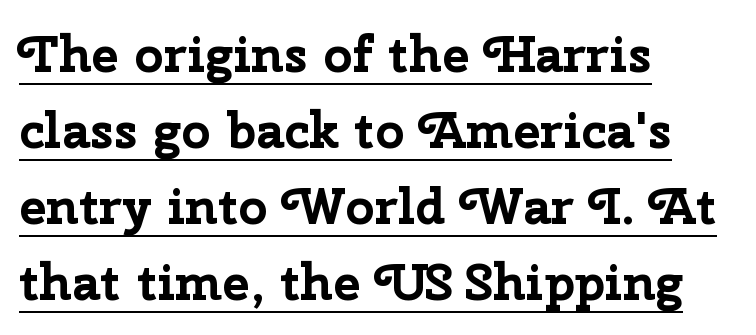
{"serif": "no", "italic": "no", "bold": "yes", "weight": "bold", "width": "normal", "stroke_contrast": "low", "x_height": "medium", "monospaced": "no", "underline": "yes", "align": "left", "line_spacing": "normal", "line_spacing_ratio": 1.49, "letter_spacing": "normal", "letter_spacing_em": 0.0, "glyph_px": 51}
